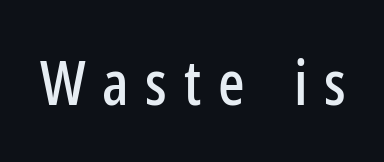
The image shows 62 px condensed sans-serif type, upright; set unusually wide letter spacing (+0.27 em), not underlined; low stroke contrast and a medium x-height.
